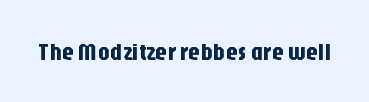
The image shows 24 px text type, upright; set normal letter spacing, not underlined.
